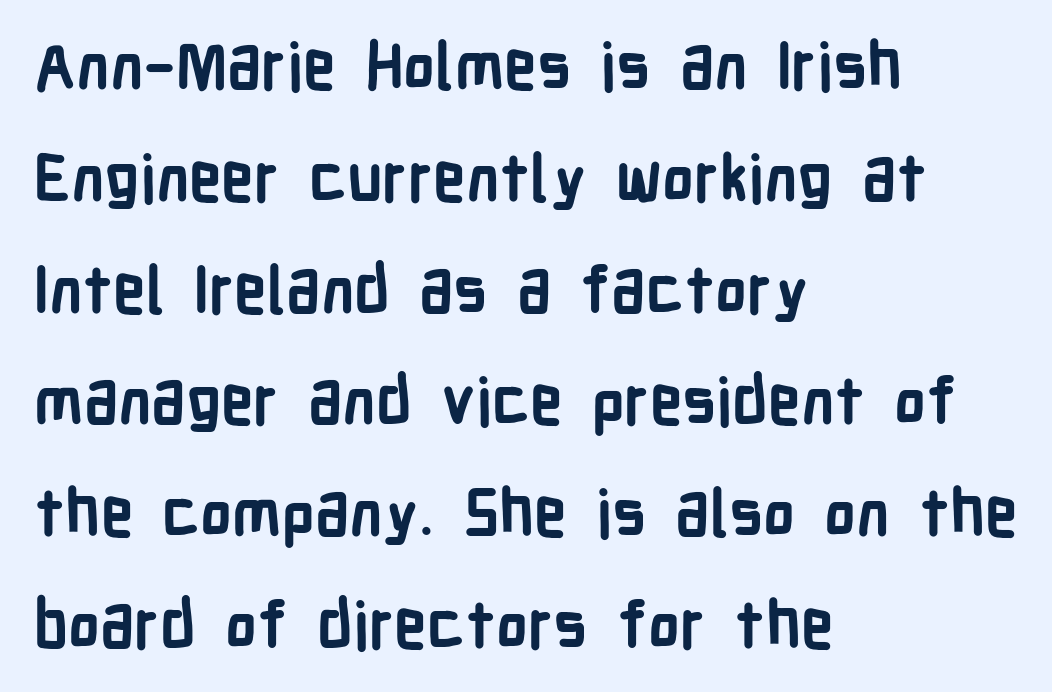
The image shows 65 px semibold, condensed sans-serif type, upright; set left-aligned, line spacing 1.72x, normal letter spacing, not underlined; low stroke contrast and a medium x-height.
